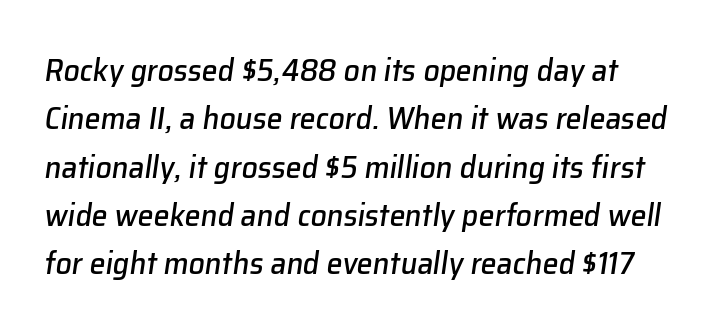
Vertical spacing — default. Nobody touched the tracking dial on this one. The face used here is proportionally spaced, like ordinary book or web type. Has an underline been added? It has not. The specimen reads as italic at a glance.
